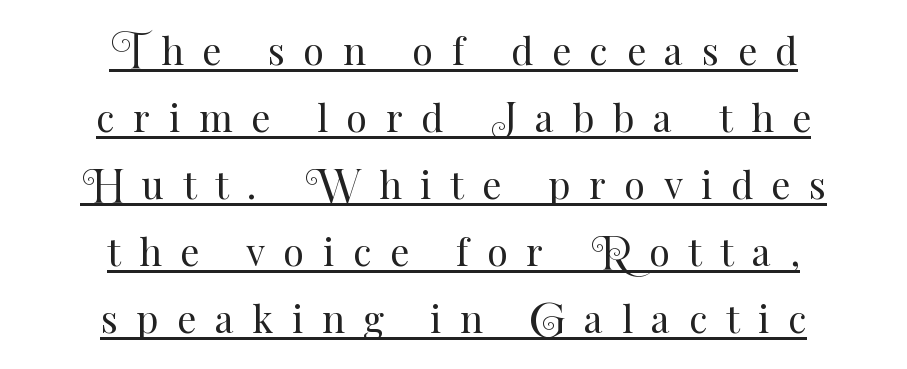
Is the letter spacing exaggerated? Yes — the characters are pushed far apart. This rendering features underlined lettering. The weight tops out at a normal text grade. Does the copy run flush right? No — it is centered line by line. Italic? Not at all — the glyphs are vertical.
